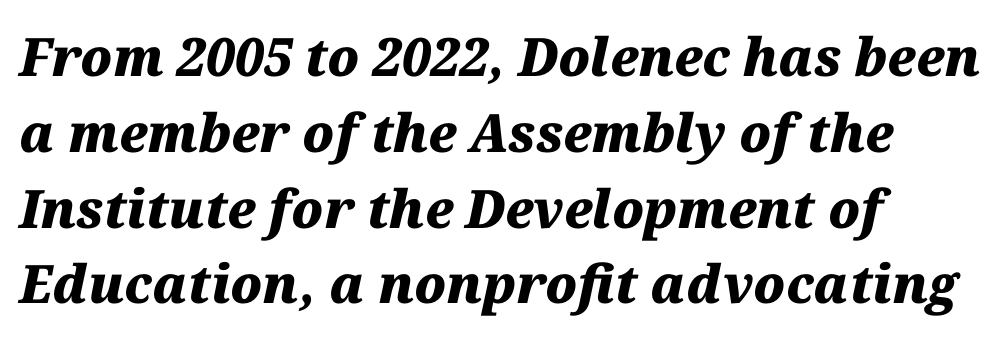
Proportional: the letters do not fall into vertical columns. Interline gaps are of average width in this sample. A typesetter would call this zero additional tracking. These lines are set flush left with a ragged right edge. Italic? Definitely — the glyphs are oblique. A bare baseline throughout the passage.
